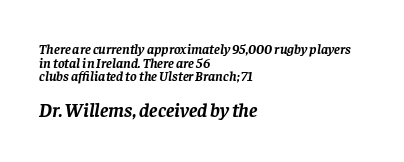
{"italic": "yes", "lean": "right", "slant_degrees": 8, "bold": "yes", "underline": "no", "align": "left", "line_spacing": "tight", "line_spacing_ratio": 0.98, "letter_spacing": "normal", "letter_spacing_em": 0.0, "larger_block": "second", "size_ratio": 1.43, "glyph_px": 20}
